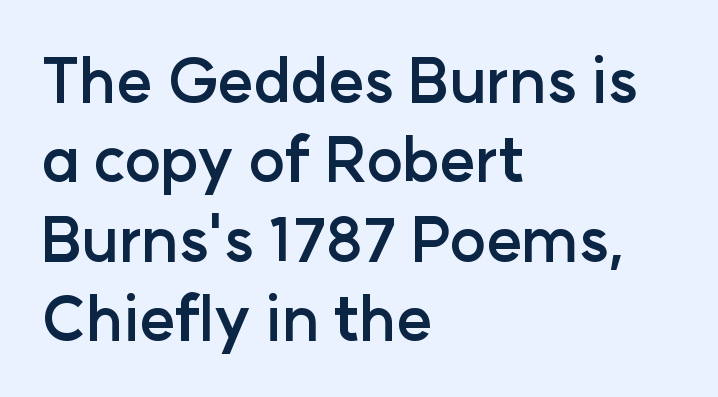
{"serif": "no", "italic": "no", "bold": "yes", "weight": "semibold", "width": "normal", "stroke_contrast": "low", "x_height": "medium", "monospaced": "no", "underline": "no", "align": "left", "line_spacing": "normal", "line_spacing_ratio": 1.3, "letter_spacing": "normal", "letter_spacing_em": 0.0, "glyph_px": 61}
